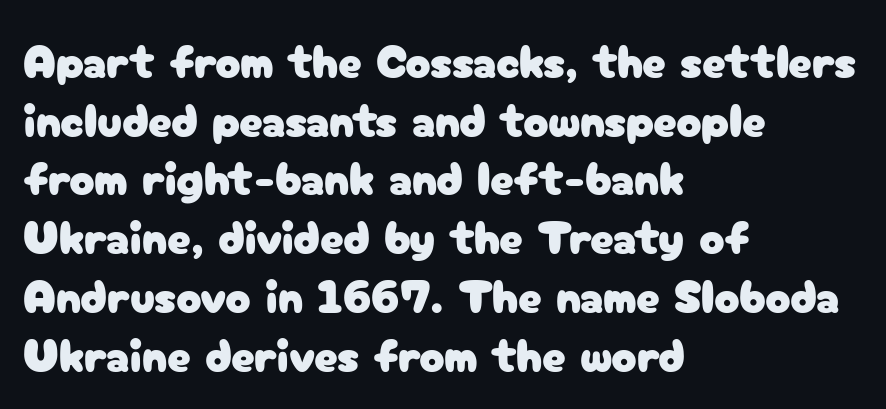
The image shows 47 px sans-serif type, upright; set left-aligned, normal line spacing (1.25x), normal letter spacing, not underlined; low stroke contrast and a medium x-height.
